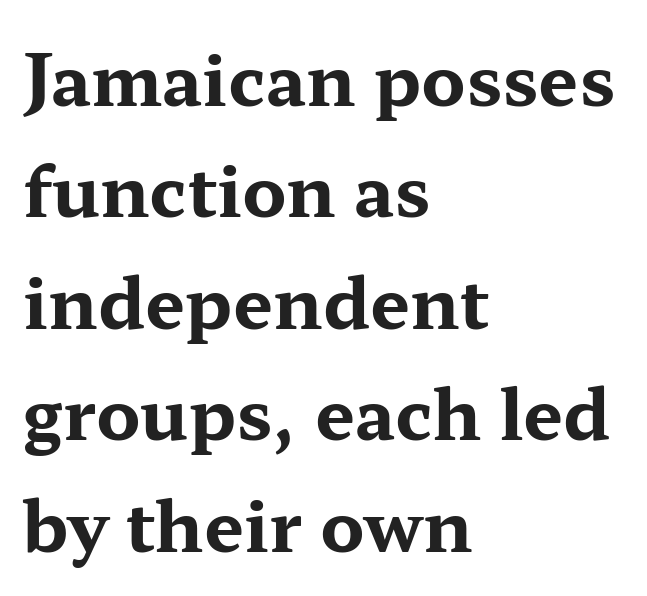
The image shows 71 px bold, wide serif type, upright; set left-aligned, normal line spacing (1.57x), normal letter spacing, not underlined; medium stroke contrast and a medium x-height.
